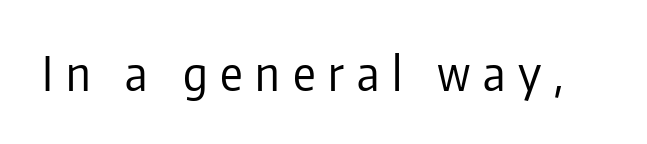
The image shows 47 px regular-weight, condensed sans-serif type, upright; set unusually wide letter spacing (+0.27 em), not underlined; low stroke contrast and a medium x-height.
